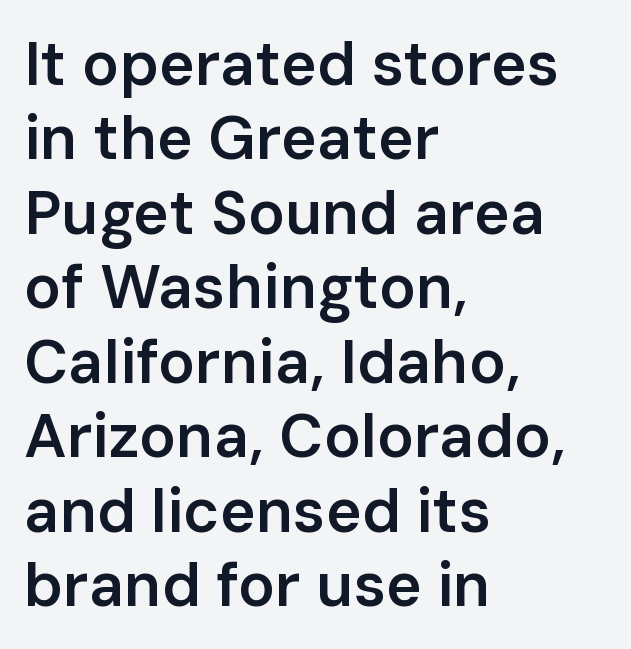
{"serif": "no", "italic": "no", "bold": "semi", "weight": "semibold", "width": "normal", "stroke_contrast": "low", "x_height": "medium", "monospaced": "no", "underline": "no", "align": "left", "line_spacing_ratio": 1.22, "letter_spacing": "normal", "letter_spacing_em": 0.0, "glyph_px": 61}
